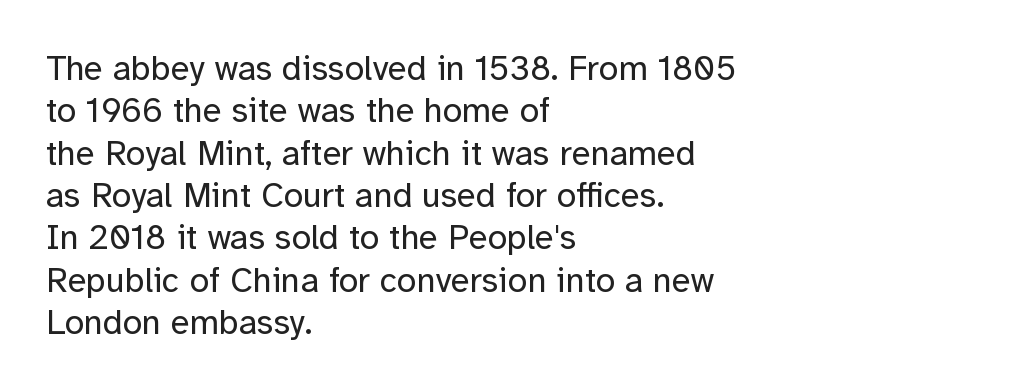
{"serif": "no", "italic": "no", "bold": "no", "weight": "regular", "width": "normal", "stroke_contrast": "low", "x_height": "medium", "monospaced": "no", "underline": "no", "align": "left", "line_spacing_ratio": 1.21, "letter_spacing": "normal", "letter_spacing_em": 0.0, "glyph_px": 35}
